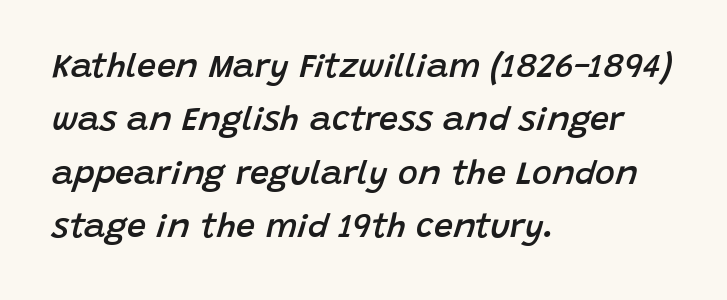
{"italic": "yes", "lean": "right", "slant_degrees": 15, "bold": "semi", "weight": "semibold", "width": "normal", "stroke_contrast": "low", "x_height": "large", "monospaced": "no", "underline": "no", "align": "left", "line_spacing": "normal", "line_spacing_ratio": 1.57, "letter_spacing": "normal", "letter_spacing_em": 0.0, "glyph_px": 34}
